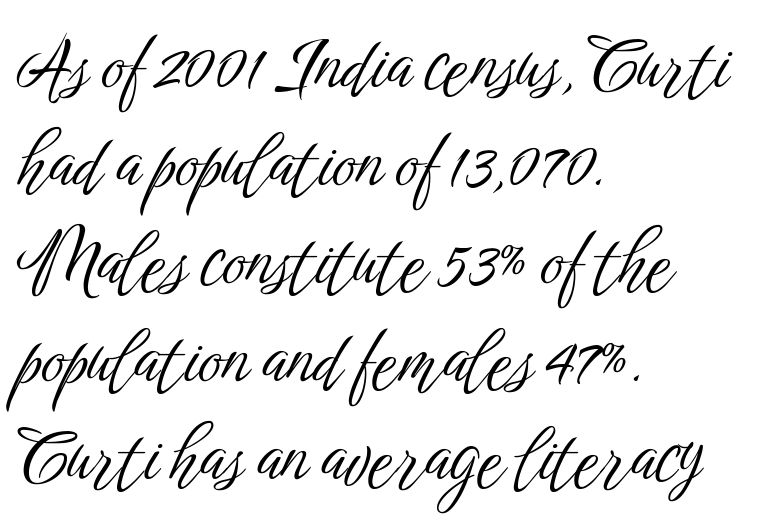
{"serif": "no", "bold": "no", "weight": "light", "width": "condensed", "stroke_contrast": "low", "x_height": "medium", "monospaced": "no", "underline": "no", "align": "left", "line_spacing": "normal", "line_spacing_ratio": 1.36, "letter_spacing": "normal", "letter_spacing_em": 0.0, "glyph_px": 72}
